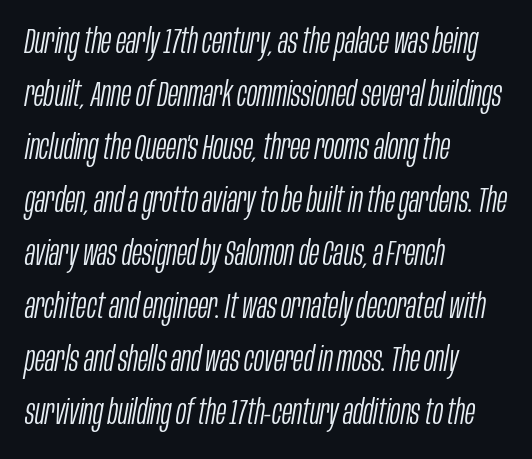
Q: Is the text bold? A: No.
Q: Is the text italic (slanted)? A: Yes, it leans right by about 10 degrees.
Q: Is the text underlined? A: No.
Q: How is the paragraph aligned? A: Left-aligned.
Q: Is the spacing between letters normal or unusually wide? A: Normal.
Q: Is the spacing between lines tight, normal or loose? A: Normal.
Q: Width (condensed, normal, or wide)? A: Condensed.
Q: Stroke contrast? A: Low.
Q: x-height? A: Large.
Q: Monospaced? A: No.
